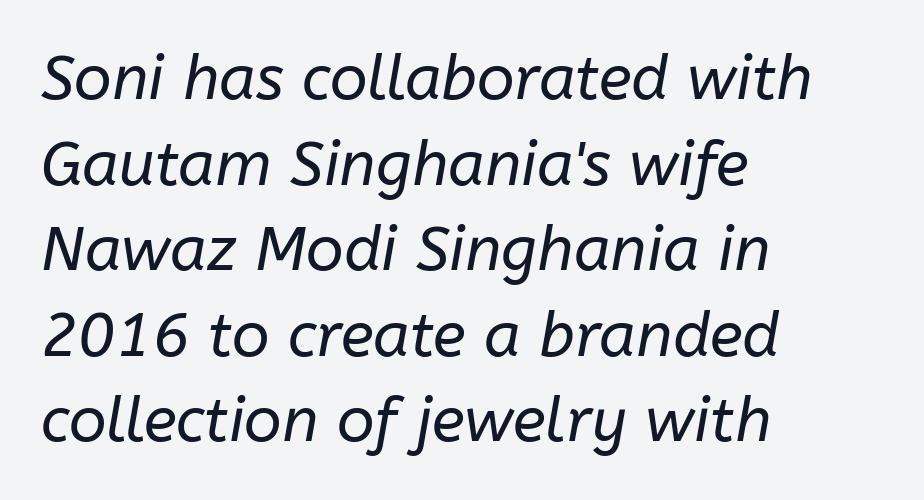
Q: Is the text bold? A: No.
Q: Is the text italic (slanted)? A: Yes, it leans right by about 10 degrees.
Q: Is the text underlined? A: No.
Q: How is the paragraph aligned? A: Left-aligned.
Q: Is the spacing between letters normal or unusually wide? A: Normal.
Q: Is the spacing between lines tight, normal or loose? A: Normal.
Q: Width (condensed, normal, or wide)? A: Normal.
Q: Stroke contrast? A: Low.
Q: x-height? A: Medium.
Q: Monospaced? A: No.
